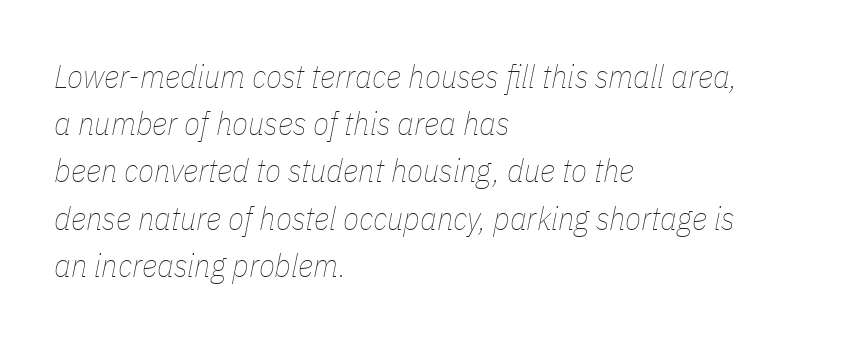
Alignment: flush left. Each letter keeps its own natural width here, so spacing adapts to shape. How are the letters spaced? Ordinarily, with no added tracking. The glyphs are unaccompanied by any horizontal stroke below them. The font's italic variant was chosen for this text. Successive baselines arrive at the customary interval.
